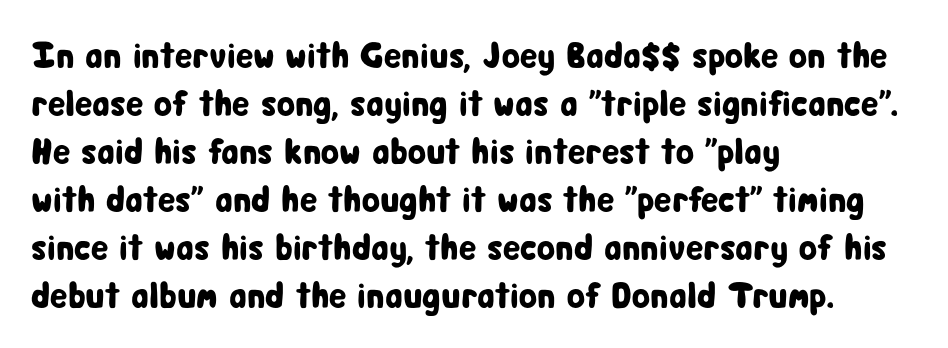
{"serif": "no", "italic": "no", "width": "condensed", "stroke_contrast": "low", "x_height": "medium", "monospaced": "no", "underline": "no", "align": "left", "line_spacing": "normal", "line_spacing_ratio": 1.3, "letter_spacing": "normal", "letter_spacing_em": 0.0, "glyph_px": 37}
